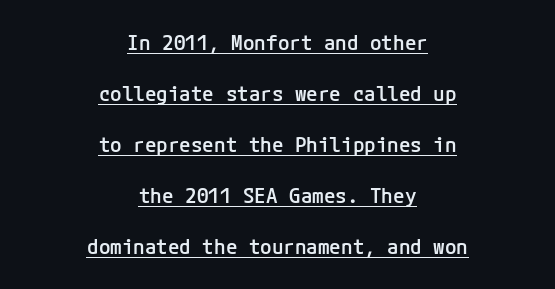
Q: Is the text bold? A: Semi-bold.
Q: Is the text italic (slanted)? A: No, it is upright.
Q: Is the text underlined? A: Yes.
Q: How is the paragraph aligned? A: Centered.
Q: Is the spacing between letters normal or unusually wide? A: Normal.
Q: Is the spacing between lines tight, normal or loose? A: Loose.
